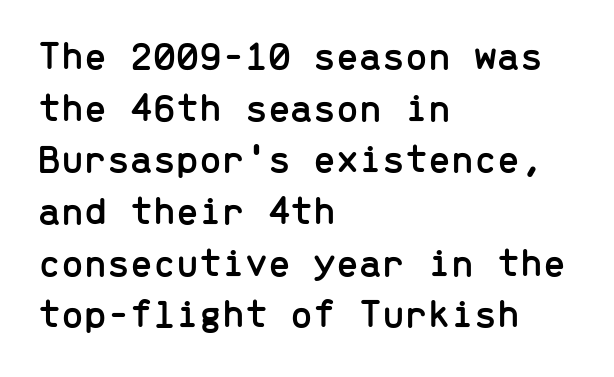
Q: Is the text italic (slanted)? A: No, it is upright.
Q: Is the typeface a serif or a sans-serif typeface? A: Sans-serif.
Q: Is the text underlined? A: No.
Q: How is the paragraph aligned? A: Left-aligned.
Q: Is the spacing between letters normal or unusually wide? A: Normal.
Q: Is the spacing between lines tight, normal or loose? A: Normal.
Q: Width (condensed, normal, or wide)? A: Normal.
Q: Stroke contrast? A: Low.
Q: x-height? A: Medium.
Q: Monospaced? A: Yes.
